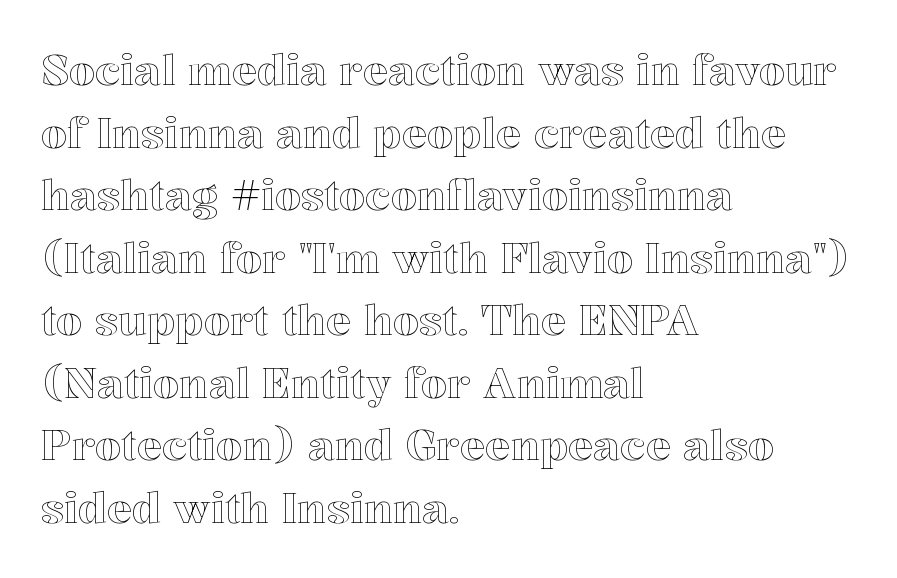
Q: Is the text italic (slanted)? A: No, it is upright.
Q: Is the text underlined? A: No.
Q: How is the paragraph aligned? A: Left-aligned.
Q: Is the spacing between letters normal or unusually wide? A: Normal.
Q: Is the spacing between lines tight, normal or loose? A: Normal.
Q: Width (condensed, normal, or wide)? A: Normal.
Q: x-height? A: Medium.
Q: Monospaced? A: No.
